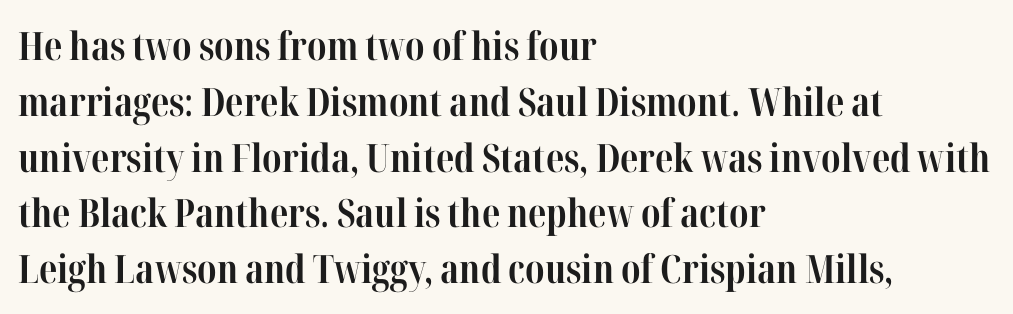
The image shows 39 px bold, condensed serif type, upright; set left-aligned, normal line spacing (1.43x), normal letter spacing, not underlined; high stroke contrast and a medium x-height.
